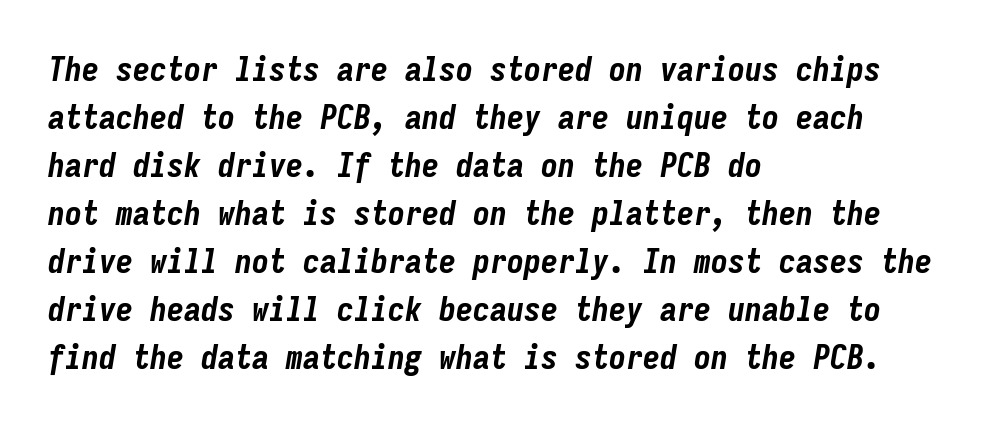
Only glyphs here, with clear space below each row. Plenty of ink on the page — the face is bold. Typeset ragged right — the left edge is the straight one. The letters sit at their default tracking, neither squeezed nor spread.
